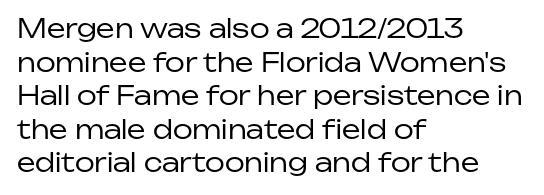
Interline gaps are of average width in this sample. In terms of posture, this sample is upright. Teacher's note: observe the even left margin — that is flush-left alignment. The cut favours lightness, reaching ordinary text weight at its darkest.
